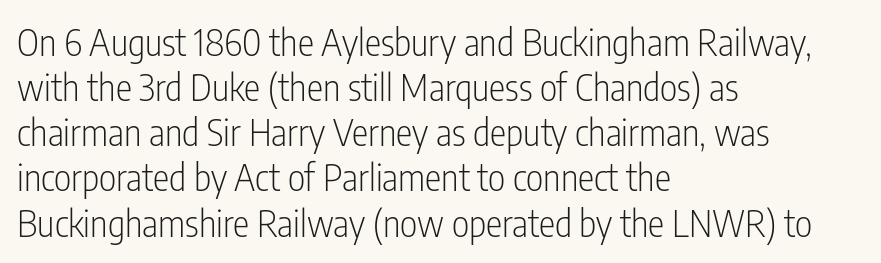
Posture: vertical. These lines are rendered in a variable-pitch font. What stands out about the letter spacing? Nothing — it is the standard amount. To sum up the face: it is a sans, with no serifs. The paragraph has a hard left edge and a soft right edge. Stems here are at most as thick as an everyday book face.
